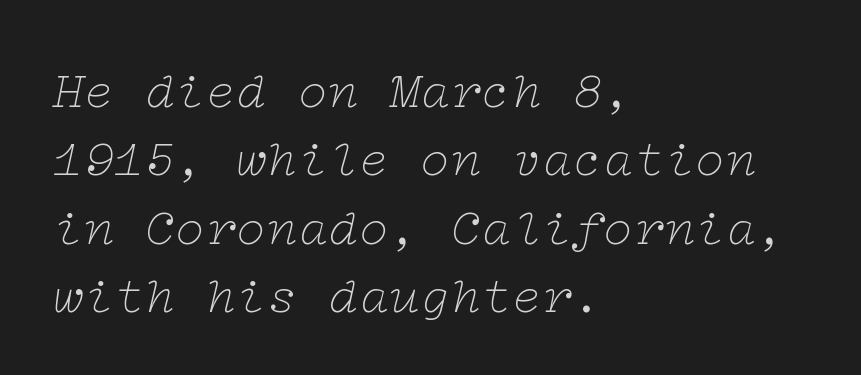
Q: Is the text bold? A: No.
Q: Is the text italic (slanted)? A: Yes, it leans right by about 12 degrees.
Q: Is the typeface a serif or a sans-serif typeface? A: Serif.
Q: Is the text underlined? A: No.
Q: How is the paragraph aligned? A: Left-aligned.
Q: Is the spacing between letters normal or unusually wide? A: Normal.
Q: Is the spacing between lines tight, normal or loose? A: Normal.
Q: Width (condensed, normal, or wide)? A: Wide.
Q: Stroke contrast? A: Low.
Q: x-height? A: Medium.
